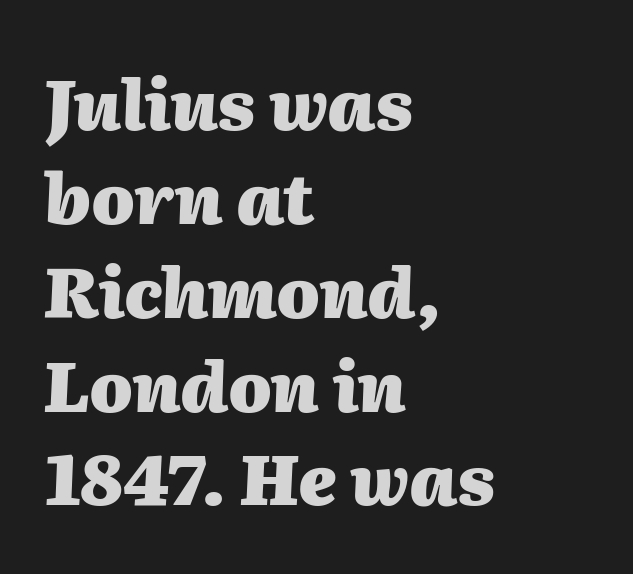
Leftover space on each line is placed entirely after the last word. The line-height multiplier appears to be the usual default. Observe the lean: these are italic letterforms. I'd describe the lettering as bold — thick and assertive. The passage shown is typed in a proportional face where columns would drift. Quick note: underline off.
